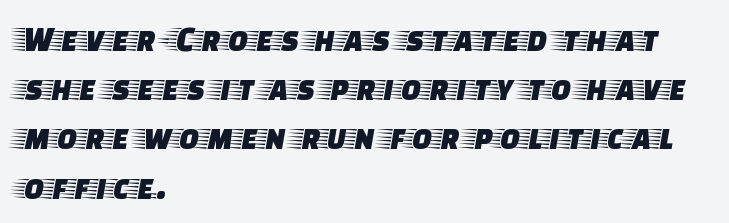
The image shows 37 px wide serif type; set left-aligned, normal line spacing (1.33x), normal letter spacing, not underlined; low stroke contrast and a large x-height.
